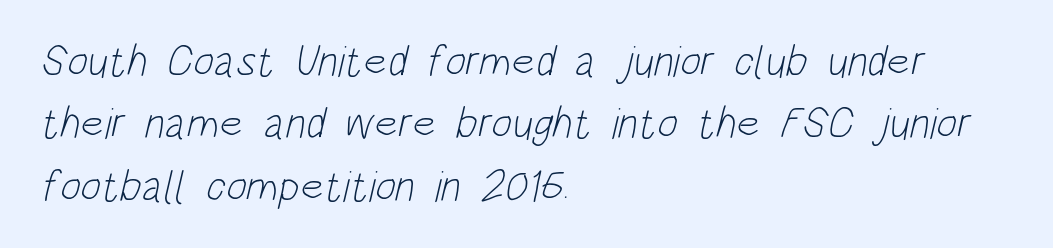
A typesetter would call this proportional, since set widths differ per character. What's the leading like? Ordinary, nothing unusual. Short and long lines alike share a common starting point at left. This rendering features lettering with no underline. Typographically, this falls in the sans-serif category. What stands out about the letter spacing? Nothing — it is the standard amount.
